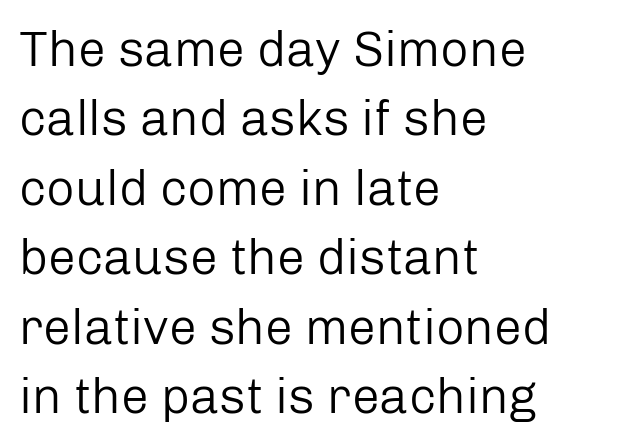
Q: Is the text bold? A: No.
Q: Is the text italic (slanted)? A: No, it is upright.
Q: Is the typeface a serif or a sans-serif typeface? A: Sans-serif.
Q: Is the text underlined? A: No.
Q: How is the paragraph aligned? A: Left-aligned.
Q: Is the spacing between letters normal or unusually wide? A: Normal.
Q: Is the spacing between lines tight, normal or loose? A: Normal.
Q: Width (condensed, normal, or wide)? A: Normal.
Q: Stroke contrast? A: Low.
Q: x-height? A: Medium.
Q: Monospaced? A: No.
